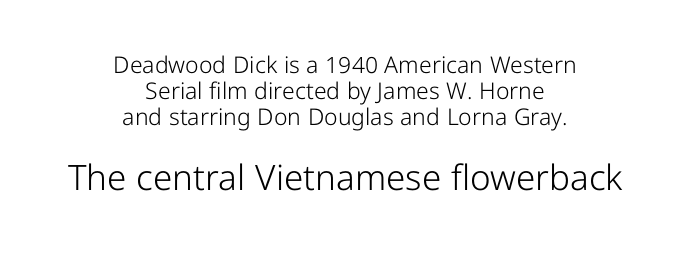
{"serif": "no", "italic": "no", "bold": "no", "weight": "light", "width": "normal", "stroke_contrast": "low", "x_height": "medium", "monospaced": "no", "underline": "no", "align": "center", "line_spacing": "tight", "line_spacing_ratio": 1.14, "letter_spacing": "normal", "letter_spacing_em": 0.0, "larger_block": "second", "size_ratio": 1.52, "glyph_px": 35}
